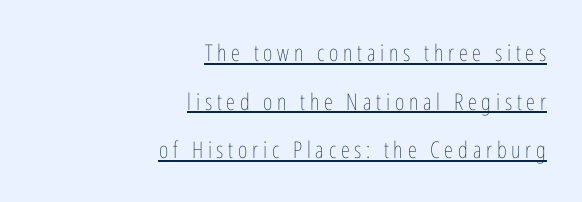
Students, note that the glyphs here are deliberately spaced far apart. Airy leading. The letters look calm and open, with moderate or lighter stems. In designer terms, the underline attribute is active on this setting.
